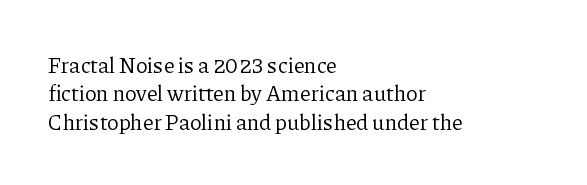
{"italic": "no", "bold": "no", "underline": "no", "align": "left", "line_spacing": "normal", "line_spacing_ratio": 1.29, "letter_spacing": "normal", "letter_spacing_em": 0.0, "glyph_px": 22}
